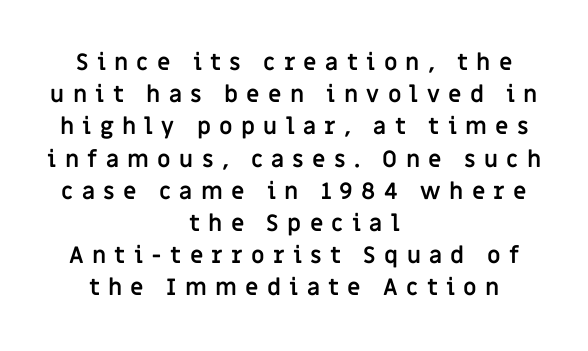
Q: Is the text bold? A: Yes.
Q: Is the text italic (slanted)? A: No, it is upright.
Q: Is the text underlined? A: No.
Q: How is the paragraph aligned? A: Centered.
Q: Is the spacing between letters normal or unusually wide? A: Unusually wide.
Q: Is the spacing between lines tight, normal or loose? A: Normal.
